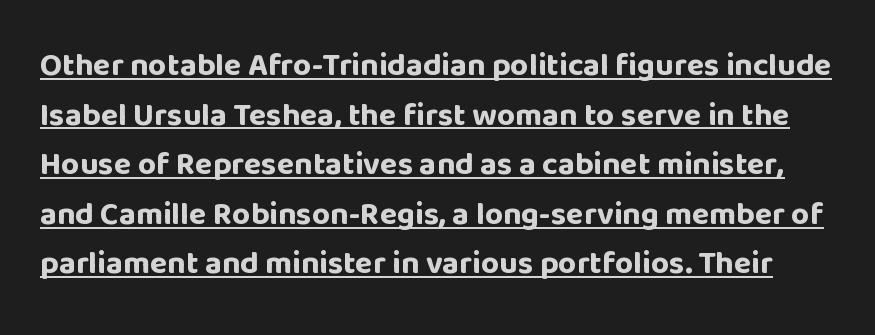
The image shows 32 px bold sans-serif type, upright; set normal line spacing (1.55x), normal letter spacing, underlined; low stroke contrast and a large x-height.
